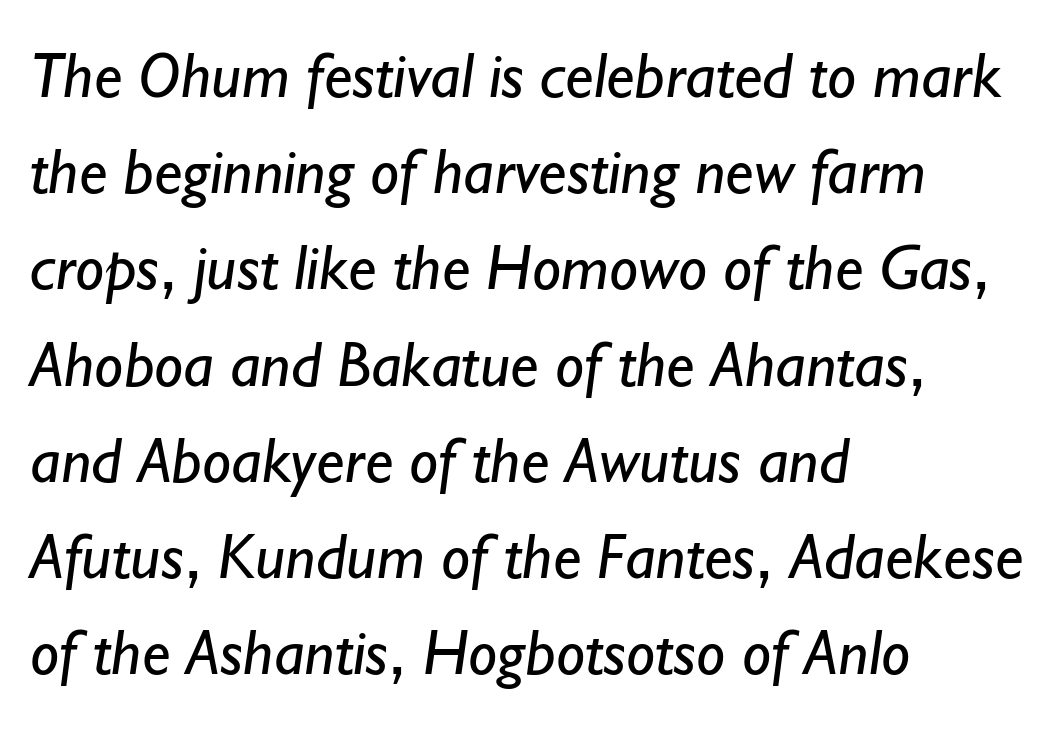
Q: Is the text bold? A: No.
Q: Is the typeface a serif or a sans-serif typeface? A: Sans-serif.
Q: Is the text underlined? A: No.
Q: How is the paragraph aligned? A: Left-aligned.
Q: Is the spacing between letters normal or unusually wide? A: Normal.
Q: Is the spacing between lines tight, normal or loose? A: Normal.
Q: Width (condensed, normal, or wide)? A: Normal.
Q: Stroke contrast? A: Low.
Q: x-height? A: Small.
Q: Monospaced? A: No.
